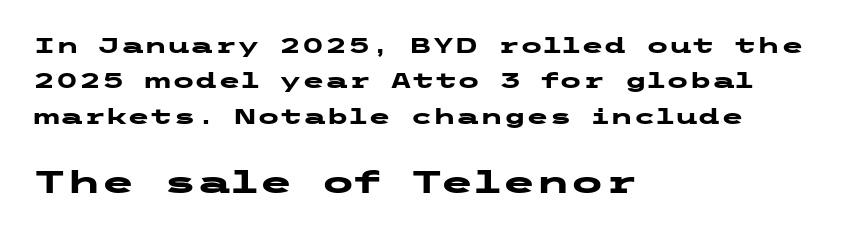
Each word holds together tightly as a unit, with standard inter-letter gaps. Leading matches the norm, producing a regular column. The zone under the glyphs is completely vacant. The letters in the lower block stand taller than those in the block above.
